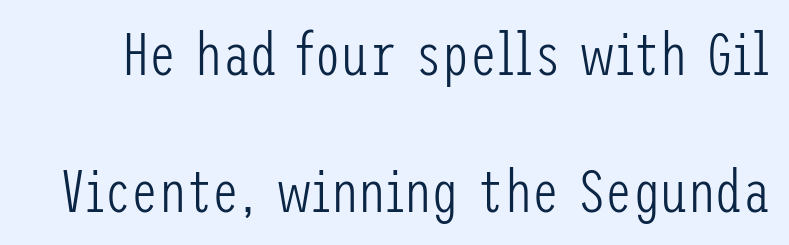
Q: Is the text bold? A: No.
Q: Is the text italic (slanted)? A: No, it is upright.
Q: Is the typeface a serif or a sans-serif typeface? A: Sans-serif.
Q: Is the text underlined? A: No.
Q: Is the spacing between letters normal or unusually wide? A: Normal.
Q: Is the spacing between lines tight, normal or loose? A: Loose.
Q: Width (condensed, normal, or wide)? A: Condensed.
Q: Stroke contrast? A: Low.
Q: x-height? A: Medium.
